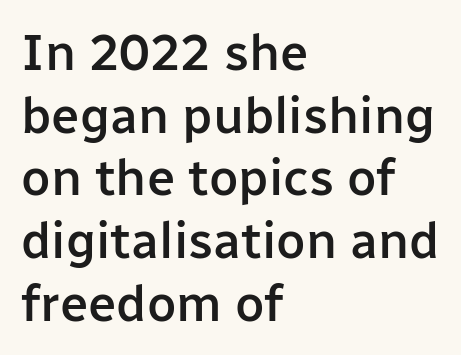
Caption: standard tracking, unaltered. The passage shown is typed in a proportional face where columns would drift. Just letters on the line, the space beneath them empty. The typeface chosen for these lines omits serifs. Compared with a centered layout, this one pins lines to the left instead. The font is running at a semibold setting, under full bold.
